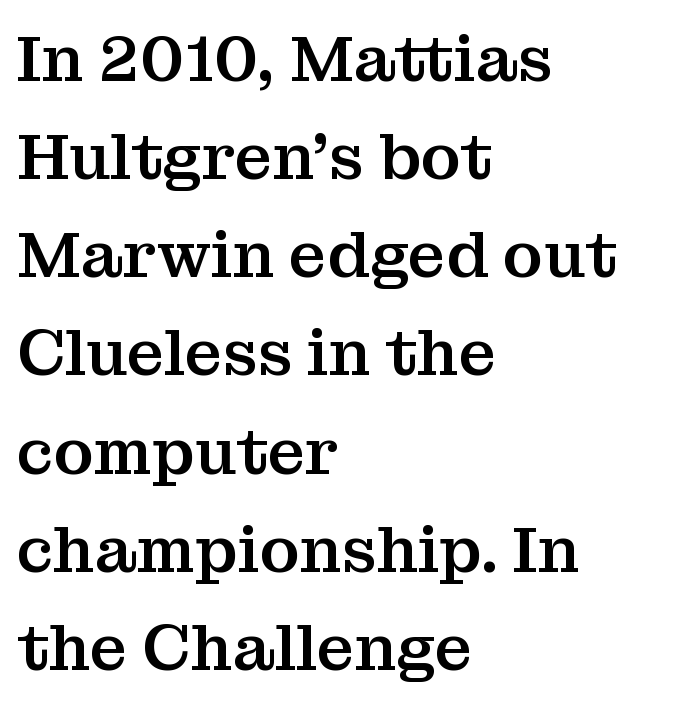
The image shows 65 px serif type, upright; set left-aligned, normal line spacing (1.51x), normal letter spacing, not underlined; medium stroke contrast and a medium x-height.
